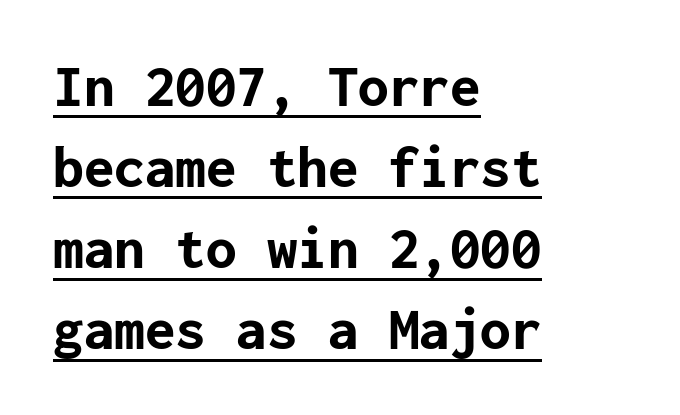
Students, note that the glyphs here touch the page at normal intervals. Evenly set lines give the paragraph a standard silhouette. Quick note: not italic, upright. A dark, heavy texture on the line: the type is bold. This rendering employs a face without finishing strokes, i.e., a sans-serif.
